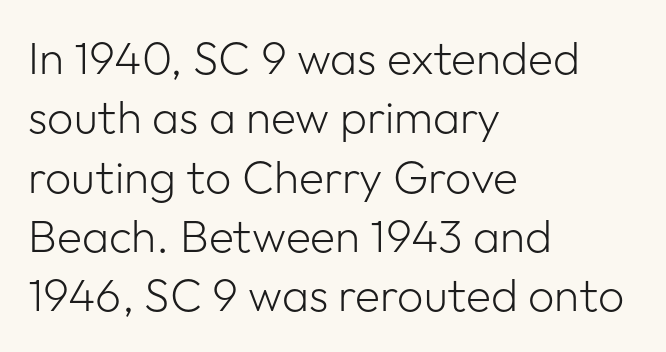
Q: Is the text bold? A: No.
Q: Is the text italic (slanted)? A: No, it is upright.
Q: Is the typeface a serif or a sans-serif typeface? A: Sans-serif.
Q: Is the text underlined? A: No.
Q: How is the paragraph aligned? A: Left-aligned.
Q: Is the spacing between letters normal or unusually wide? A: Normal.
Q: Is the spacing between lines tight, normal or loose? A: Normal.
Q: Width (condensed, normal, or wide)? A: Normal.
Q: Stroke contrast? A: Low.
Q: x-height? A: Medium.
Q: Monospaced? A: No.
